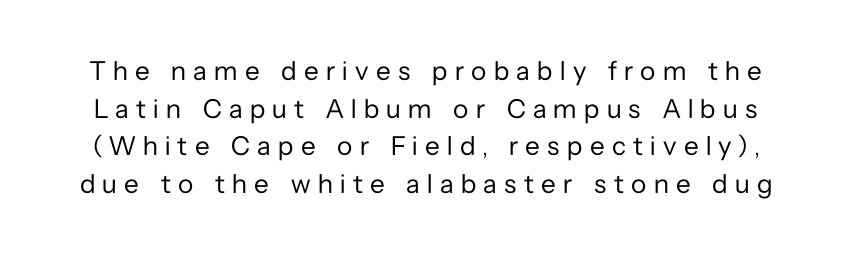
{"italic": "no", "bold": "no", "underline": "no", "line_spacing": "normal", "line_spacing_ratio": 1.39, "letter_spacing": "wide", "letter_spacing_em": 0.27, "glyph_px": 27}
